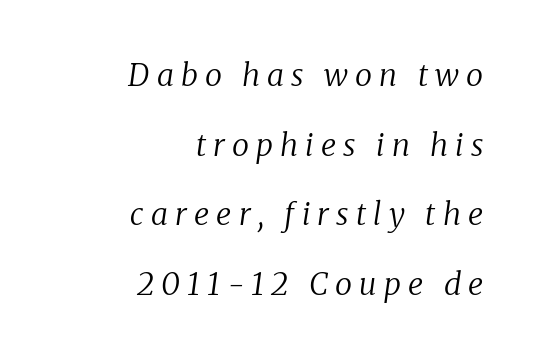
The zone under the glyphs is completely vacant. The rag falls on the left side of this text block. Yep, that's italic — everything's leaning. The rendering inserts visible extra space after every character. Proportional: the letters do not fall into vertical columns. Summary of vertical rhythm: relaxed, with wide interline spacing.
